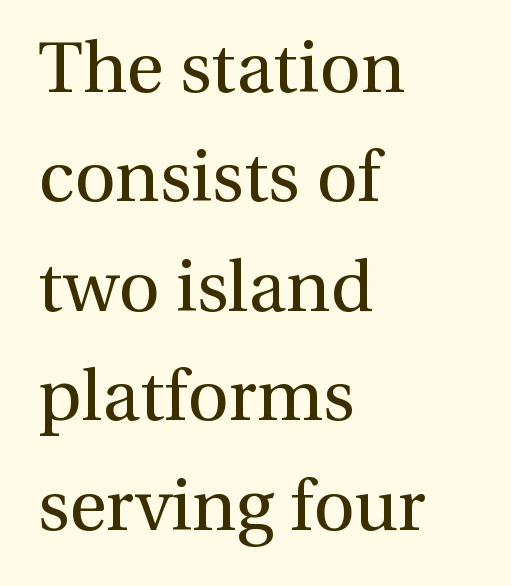
There is no visible air inserted between adjacent glyphs. The specimen reads as upright at a glance. Compared with a centered layout, this one pins lines to the left instead. Regular leading. This rendering employs a face with finishing strokes, i.e., a serif. Stroke mass is kept to a normal reading level or below.
